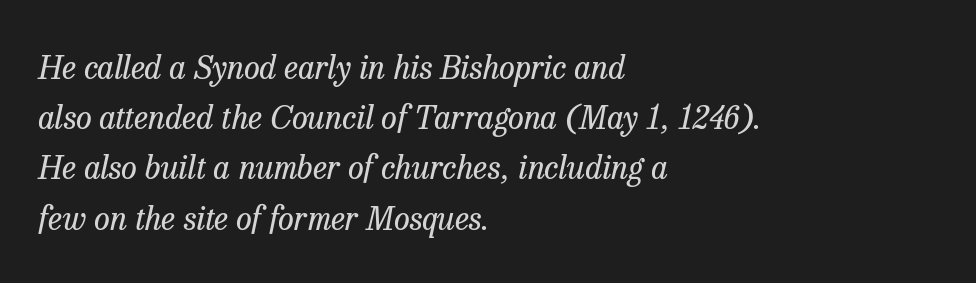
The image shows 32 px regular-weight serif type, italic (leaning right); set left-aligned, normal line spacing (1.57x), normal letter spacing, not underlined; low stroke contrast and a medium x-height.
